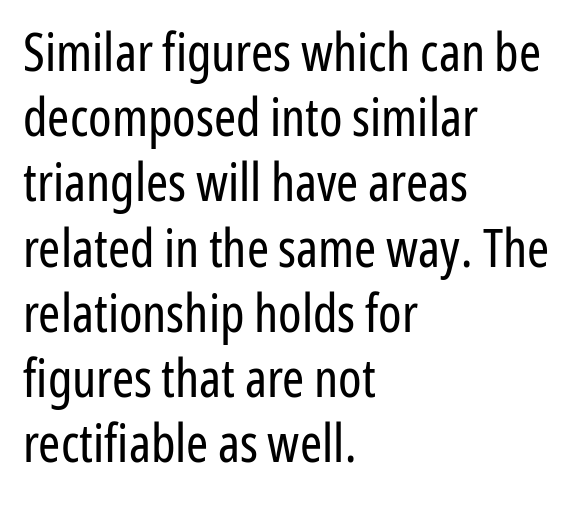
Where is the straight margin? On the left. Note the varied advance widths — an 'i' is clearly narrower than an 'm'. Students, note that the glyphs here touch the page at normal intervals. Weight: in the light-to-regular range.
